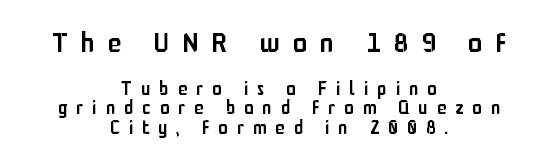
The image shows 28 px semibold, condensed sans-serif type, upright; set centered, tight line spacing (1.02x), unusually wide letter spacing (+0.48 em), not underlined; the first (top) block is 1.47x larger; low stroke contrast and a medium x-height.
